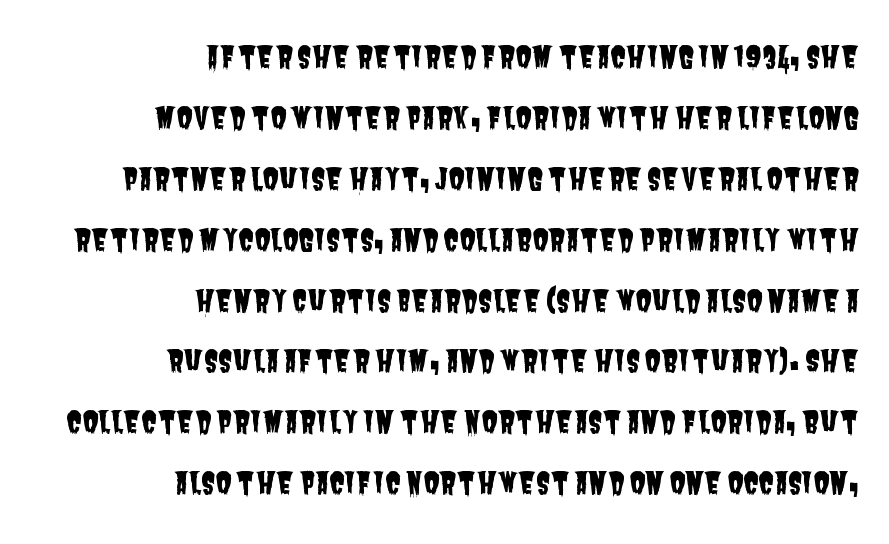
Q: Is the typeface a serif or a sans-serif typeface? A: Sans-serif.
Q: Is the text underlined? A: No.
Q: How is the paragraph aligned? A: Right-aligned.
Q: Is the spacing between letters normal or unusually wide? A: Normal.
Q: Is the spacing between lines tight, normal or loose? A: Loose.
Q: Width (condensed, normal, or wide)? A: Condensed.
Q: Stroke contrast? A: Low.
Q: x-height? A: Large.
Q: Monospaced? A: No.
